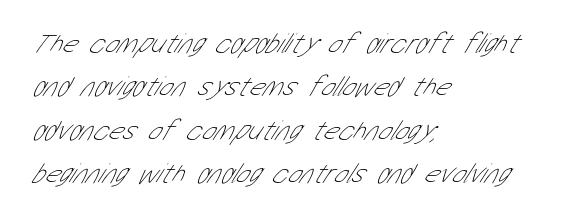
The image shows 28 px thin, condensed sans-serif type; set left-aligned, normal line spacing (1.55x), normal letter spacing, not underlined; low stroke contrast and a medium x-height.
